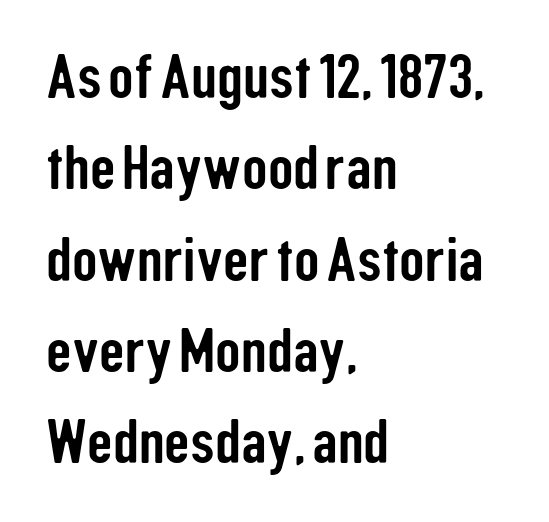
The image shows 63 px condensed sans-serif type, upright; set left-aligned, normal line spacing (1.45x), normal letter spacing, not underlined; low stroke contrast and a medium x-height.
